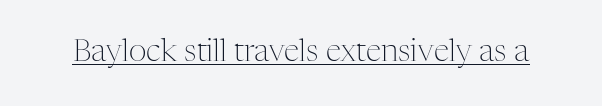
Q: Is the text bold? A: No.
Q: Is the text italic (slanted)? A: No, it is upright.
Q: Is the typeface a serif or a sans-serif typeface? A: Serif.
Q: Is the text underlined? A: Yes.
Q: Is the spacing between letters normal or unusually wide? A: Normal.
Q: Width (condensed, normal, or wide)? A: Normal.
Q: Stroke contrast? A: Medium.
Q: x-height? A: Medium.
Q: Monospaced? A: No.
